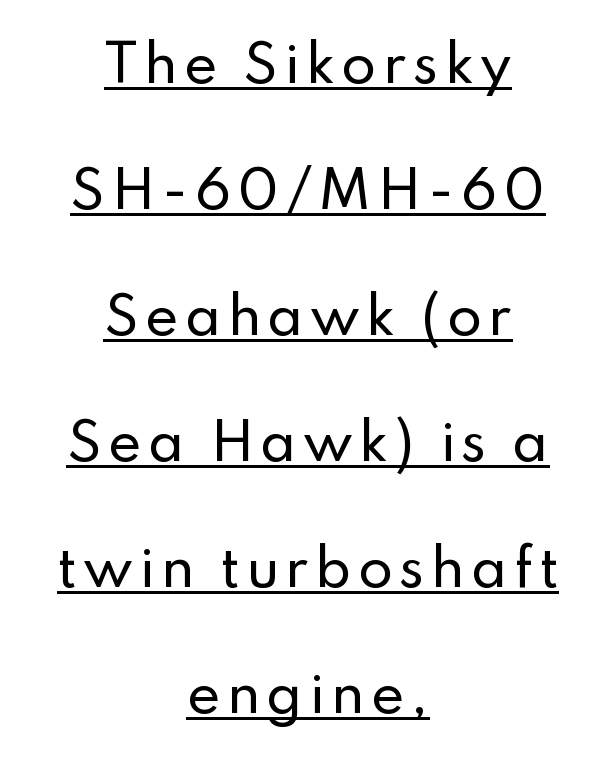
The image shows 51 px sans-serif type, upright; set centered, loose line spacing (2.47x), underlined; low stroke contrast and a small x-height.
